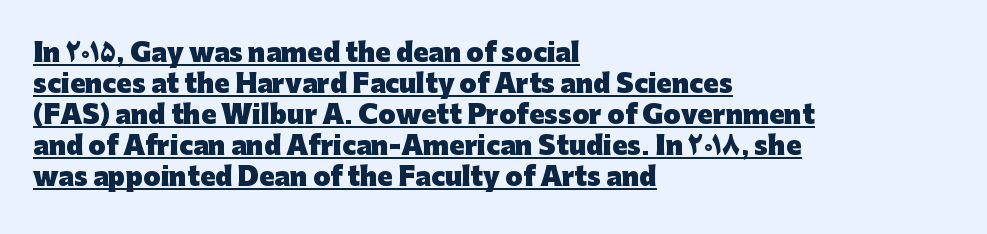
Weight: bold. Between one letter and the next there's only the usual sliver of space. Alignment: flush left. These characters rest on top of a visible drawn line. The specimen reads as upright at a glance.
